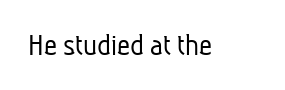
Q: Is the text bold? A: No.
Q: Is the typeface a serif or a sans-serif typeface? A: Sans-serif.
Q: Is the text underlined? A: No.
Q: Is the spacing between letters normal or unusually wide? A: Normal.
Q: Width (condensed, normal, or wide)? A: Condensed.
Q: Stroke contrast? A: Low.
Q: x-height? A: Medium.
Q: Monospaced? A: No.
